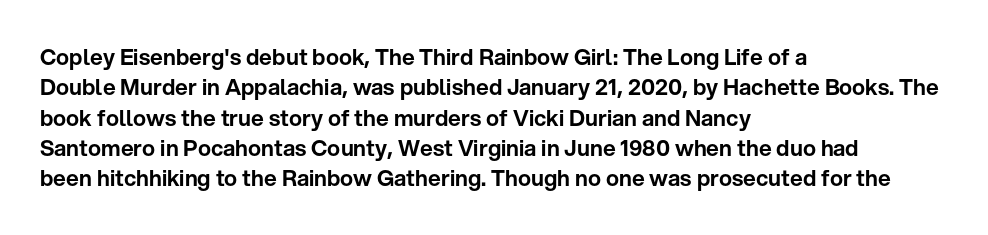
{"italic": "no", "underline": "no", "align": "left", "line_spacing": "normal", "line_spacing_ratio": 1.38, "letter_spacing": "normal", "letter_spacing_em": 0.0, "glyph_px": 22}
